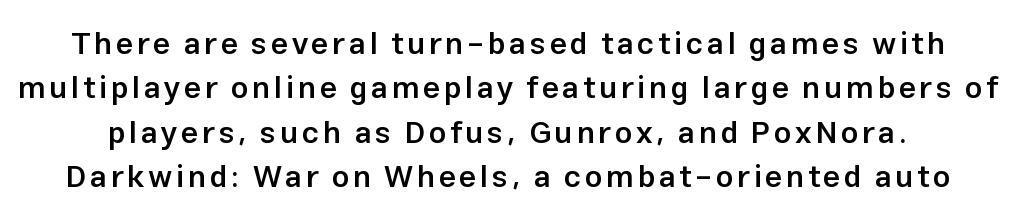
Q: Is the text bold? A: Semi-bold.
Q: Is the text italic (slanted)? A: No, it is upright.
Q: Is the typeface a serif or a sans-serif typeface? A: Sans-serif.
Q: Is the text underlined? A: No.
Q: Is the spacing between lines tight, normal or loose? A: Normal.
Q: Width (condensed, normal, or wide)? A: Normal.
Q: Stroke contrast? A: Low.
Q: x-height? A: Medium.
Q: Monospaced? A: No.
